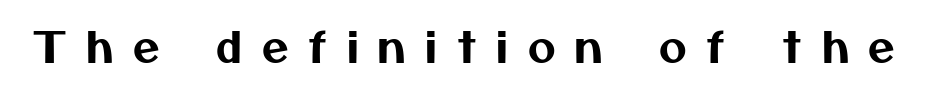
The image shows 43 px sans-serif type; set unusually wide letter spacing (+0.46 em), not underlined; medium stroke contrast and a medium x-height.
